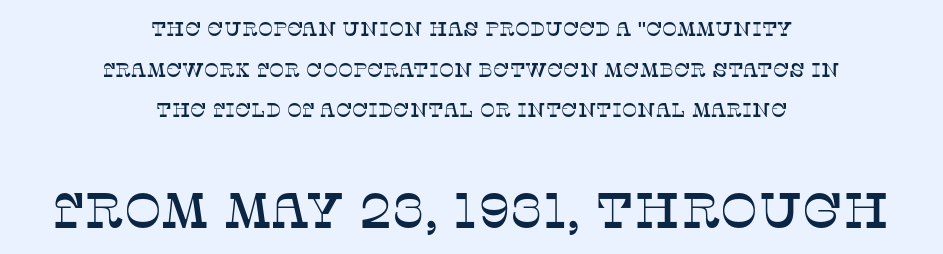
These lines are rendered in a variable-pitch font. The setting favours the middle, as headings and verse often do. Reading down the column, the eye jumps a long way to each next line. This layout puts the modest block above and the oversized block below. Quick note: underline off. Type style note: has serifs.
